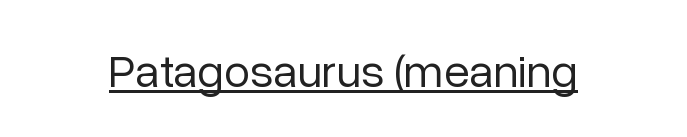
Here the glyphs are tracked normally, forming tight word shapes. Here the designer chose a conventional face with non-uniform glyph widths. This rendering features underlined lettering. Summary of weight: not heavy and not bold. The typeface chosen for these lines omits serifs. The specimen reads as upright at a glance.
